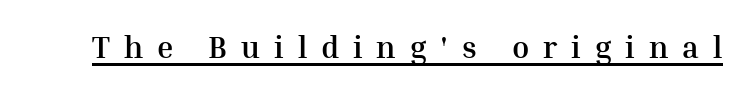
Q: Is the text bold? A: Yes.
Q: Is the text italic (slanted)? A: No, it is upright.
Q: Is the typeface a serif or a sans-serif typeface? A: Serif.
Q: Is the text underlined? A: Yes.
Q: Is the spacing between letters normal or unusually wide? A: Unusually wide.
Q: Width (condensed, normal, or wide)? A: Normal.
Q: Stroke contrast? A: Medium.
Q: x-height? A: Medium.
Q: Monospaced? A: No.
